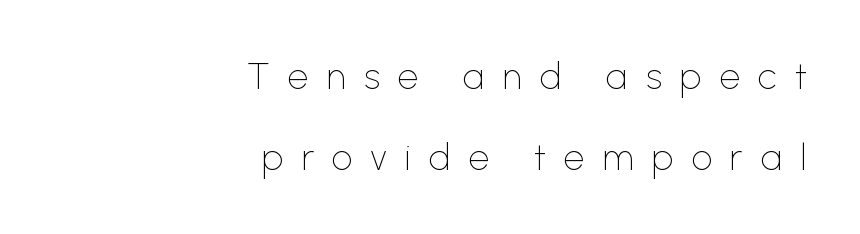
{"serif": "no", "italic": "no", "bold": "no", "weight": "thin", "width": "normal", "stroke_contrast": "low", "x_height": "medium", "monospaced": "no", "underline": "no", "align": "right", "line_spacing": "loose", "line_spacing_ratio": 2.2, "letter_spacing": "wide", "letter_spacing_em": 0.48, "glyph_px": 37}
